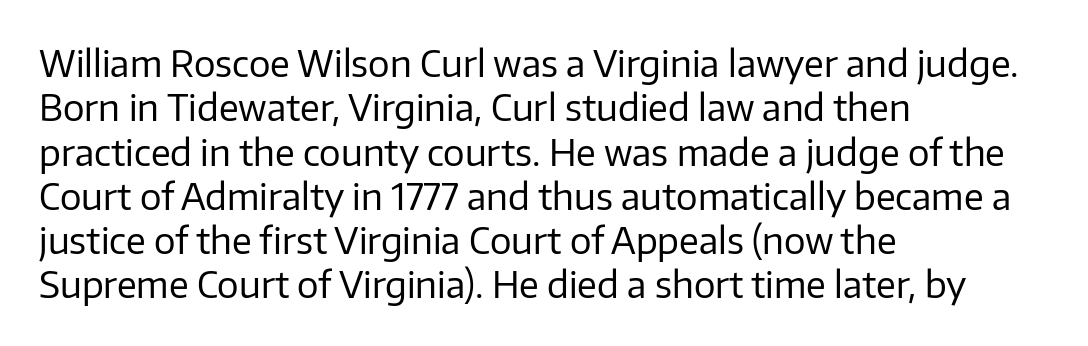
The image shows 36 px regular-weight sans-serif type, upright; set left-aligned, line spacing 1.23x, normal letter spacing, not underlined; low stroke contrast and a medium x-height.
